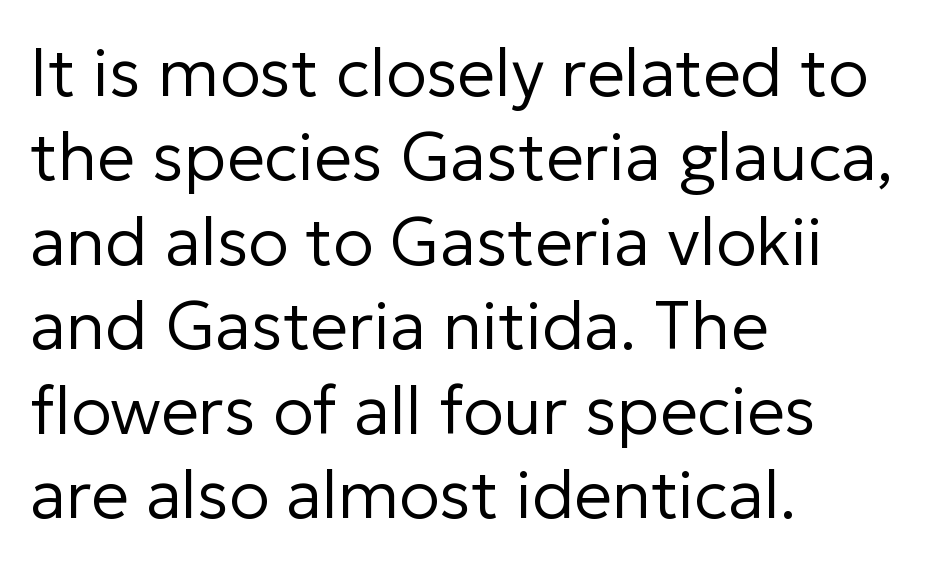
The space between consecutive lines is moderate. Think of a printed novel: that variable character pitch is what you see here. There is no visible air inserted between adjacent glyphs. The compositor pushed each line to the left boundary. Nobody drew a line under any word here. Look at the bottom of the vertical strokes: they stop flat, with no serifs.
